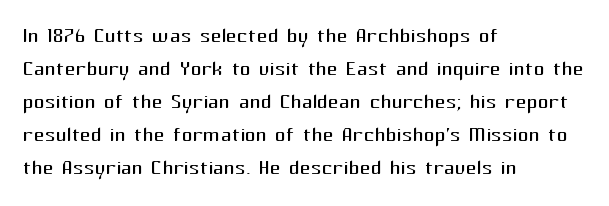
Q: Is the text bold? A: No.
Q: Is the text italic (slanted)? A: No, it is upright.
Q: Is the text underlined? A: No.
Q: How is the paragraph aligned? A: Left-aligned.
Q: Is the spacing between letters normal or unusually wide? A: Normal.
